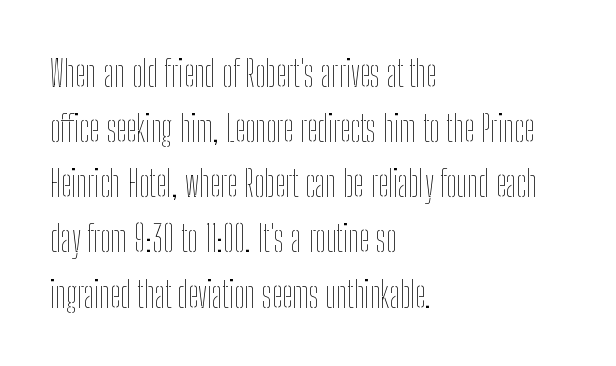
The image shows 37 px thin, condensed type, upright; set left-aligned, normal line spacing (1.49x), normal letter spacing, not underlined; low stroke contrast and a medium x-height.
